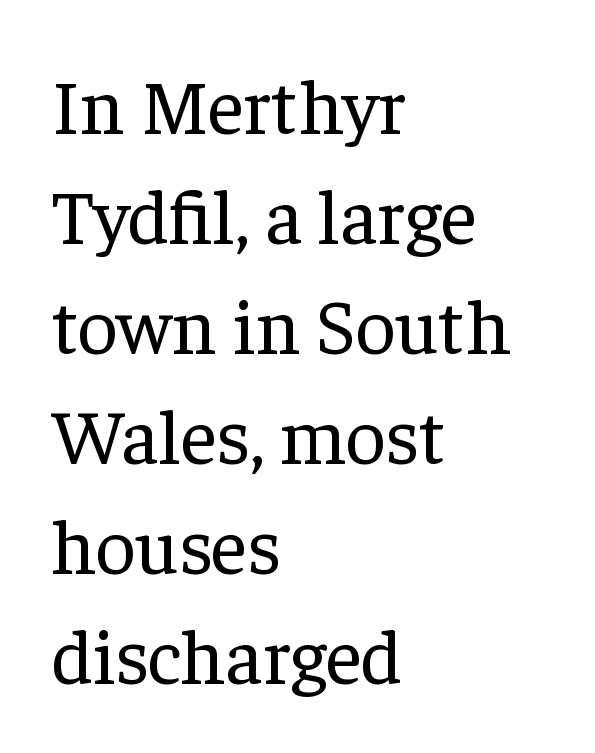
Q: Is the text bold? A: No.
Q: Is the text italic (slanted)? A: No, it is upright.
Q: Is the typeface a serif or a sans-serif typeface? A: Serif.
Q: Is the text underlined? A: No.
Q: How is the paragraph aligned? A: Left-aligned.
Q: Is the spacing between letters normal or unusually wide? A: Normal.
Q: Is the spacing between lines tight, normal or loose? A: Normal.
Q: Width (condensed, normal, or wide)? A: Normal.
Q: Stroke contrast? A: Low.
Q: x-height? A: Medium.
Q: Monospaced? A: No.
